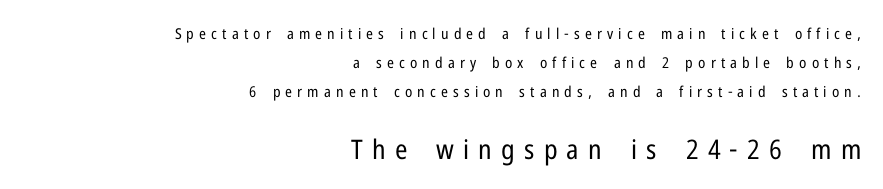
The image shows 27 px text type, upright; set right-aligned, loose line spacing (1.92x), unusually wide letter spacing (+0.34 em), not underlined; the second (bottom) block is 1.8x larger.
